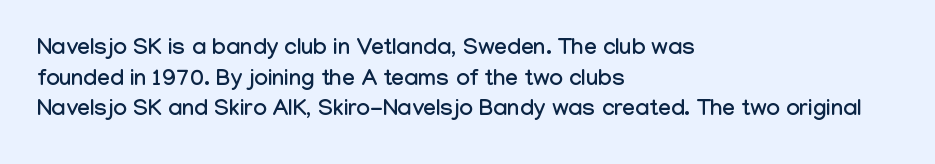
A typesetter would call this leading conventional body-copy spacing. No italicization has been applied; the sample stays upright. Tracking value appears to be zero — textbook default spacing. Short and long lines alike share a common starting point at left. Decoration check: the copy has no underline.
